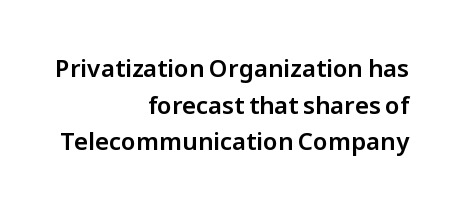
The image shows 24 px text type, upright; set right-aligned, normal line spacing (1.53x), normal letter spacing, not underlined.
